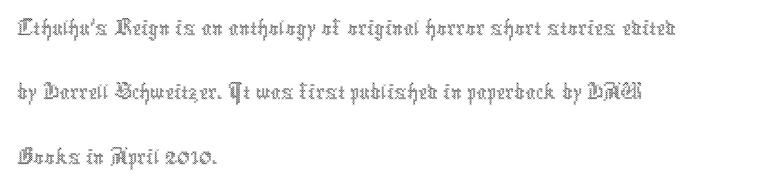
{"italic": "no", "bold": "no", "weight": "thin", "width": "condensed", "x_height": "medium", "monospaced": "no", "underline": "no", "align": "left", "line_spacing": "normal", "line_spacing_ratio": 1.26, "letter_spacing": "normal", "letter_spacing_em": 0.0, "glyph_px": 51}
